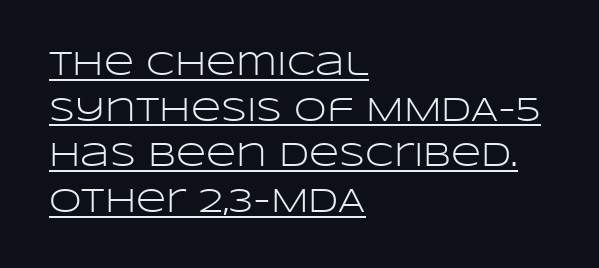
Q: Is the text bold? A: No.
Q: Is the text italic (slanted)? A: No, it is upright.
Q: Is the typeface a serif or a sans-serif typeface? A: Sans-serif.
Q: Is the text underlined? A: Yes.
Q: How is the paragraph aligned? A: Left-aligned.
Q: Is the spacing between letters normal or unusually wide? A: Normal.
Q: Is the spacing between lines tight, normal or loose? A: Normal.
Q: Width (condensed, normal, or wide)? A: Wide.
Q: Stroke contrast? A: Low.
Q: x-height? A: Large.
Q: Monospaced? A: No.
